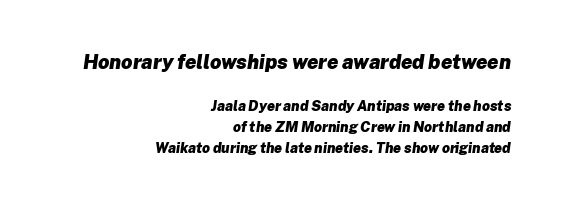
{"italic": "yes", "lean": "right", "slant_degrees": 8, "bold": "yes", "underline": "no", "align": "right", "line_spacing": "normal", "line_spacing_ratio": 1.53, "letter_spacing": "normal", "letter_spacing_em": 0.0, "larger_block": "first", "size_ratio": 1.43, "glyph_px": 20}
